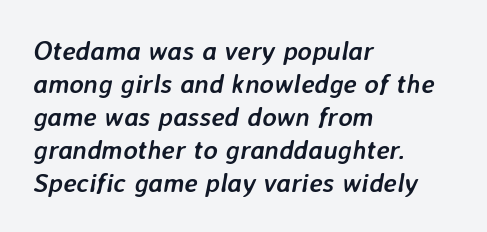
Q: Is the text bold? A: Yes.
Q: Is the text italic (slanted)? A: Yes, it leans right by about 7 degrees.
Q: Is the text underlined? A: No.
Q: How is the paragraph aligned? A: Left-aligned.
Q: Is the spacing between letters normal or unusually wide? A: Normal.
